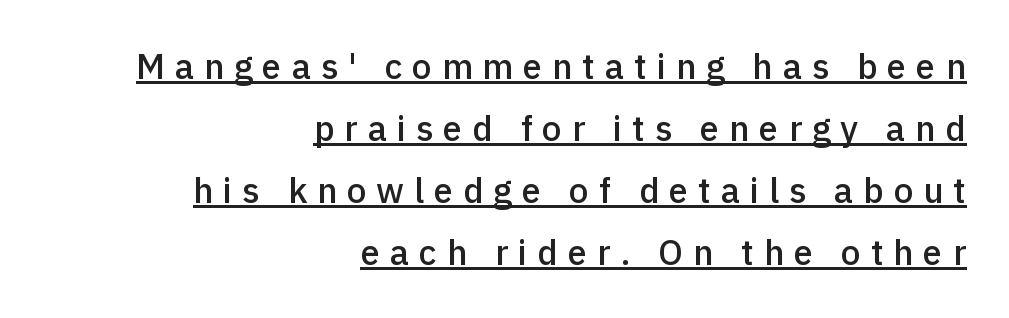
The image shows 35 px semibold sans-serif type, upright; set right-aligned, line spacing 1.77x, unusually wide letter spacing (+0.28 em), underlined; a medium x-height.
